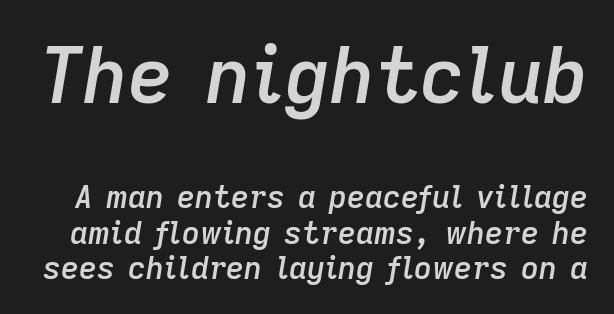
{"italic": "yes", "lean": "right", "slant_degrees": 9, "bold": "semi", "weight": "semibold", "width": "normal", "stroke_contrast": "low", "x_height": "medium", "monospaced": "no", "underline": "no", "line_spacing": "tight", "line_spacing_ratio": 1.14, "letter_spacing": "normal", "letter_spacing_em": 0.0, "larger_block": "first", "size_ratio": 2.52, "glyph_px": 78}
